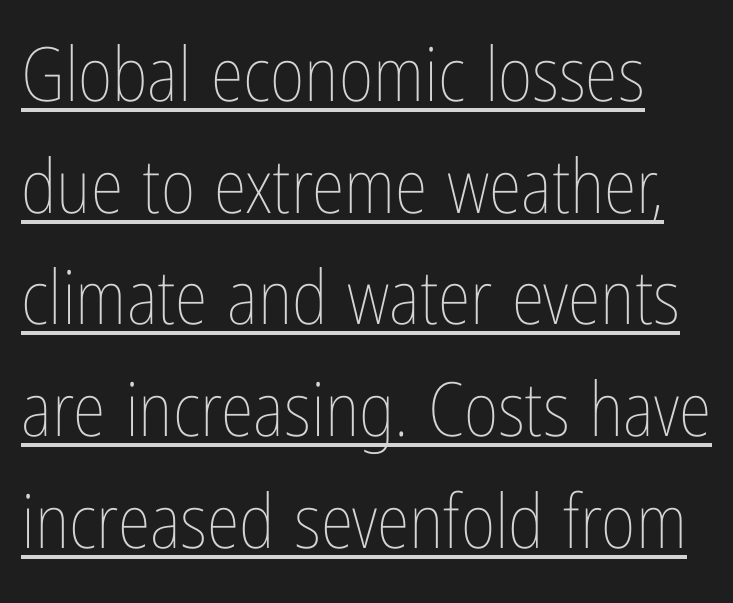
Q: Is the text bold? A: No.
Q: Is the text italic (slanted)? A: No, it is upright.
Q: Is the text underlined? A: Yes.
Q: Is the spacing between letters normal or unusually wide? A: Normal.
Q: Is the spacing between lines tight, normal or loose? A: Normal.
Q: Width (condensed, normal, or wide)? A: Condensed.
Q: Stroke contrast? A: Low.
Q: x-height? A: Medium.
Q: Monospaced? A: No.
